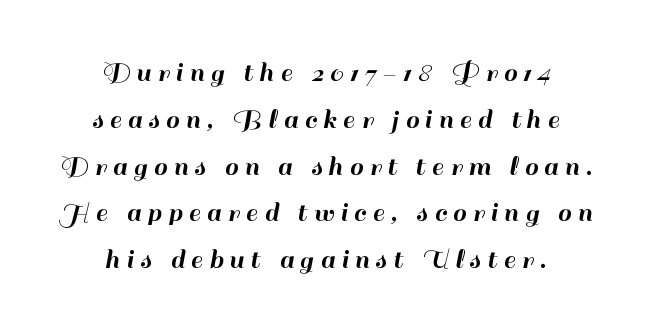
{"serif": "no", "width": "normal", "stroke_contrast": "high", "x_height": "small", "monospaced": "no", "underline": "no", "align": "center", "line_spacing": "normal", "line_spacing_ratio": 1.56, "letter_spacing": "wide", "letter_spacing_em": 0.21, "glyph_px": 30}
